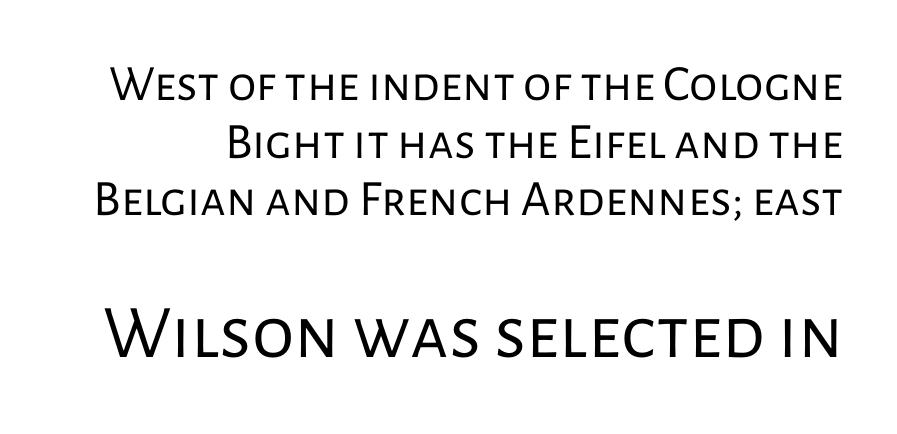
The face used here is proportionally spaced, like ordinary book or web type. You could call the tracking neutral — neither tight nor loose. Horizontal bands of white between lines are thin slivers. The face used here appears at its bigger size in the lower chunk. Ordinary non-slanted type is in use. Words float on clear page, feet unadorned.
